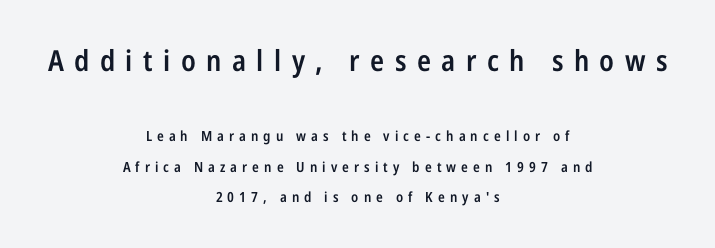
{"serif": "no", "italic": "no", "bold": "semi", "weight": "semibold", "width": "condensed", "stroke_contrast": "low", "x_height": "medium", "monospaced": "no", "underline": "no", "align": "center", "line_spacing": "loose", "line_spacing_ratio": 2.18, "letter_spacing": "wide", "letter_spacing_em": 0.36, "larger_block": "first", "size_ratio": 2.07, "glyph_px": 29}
